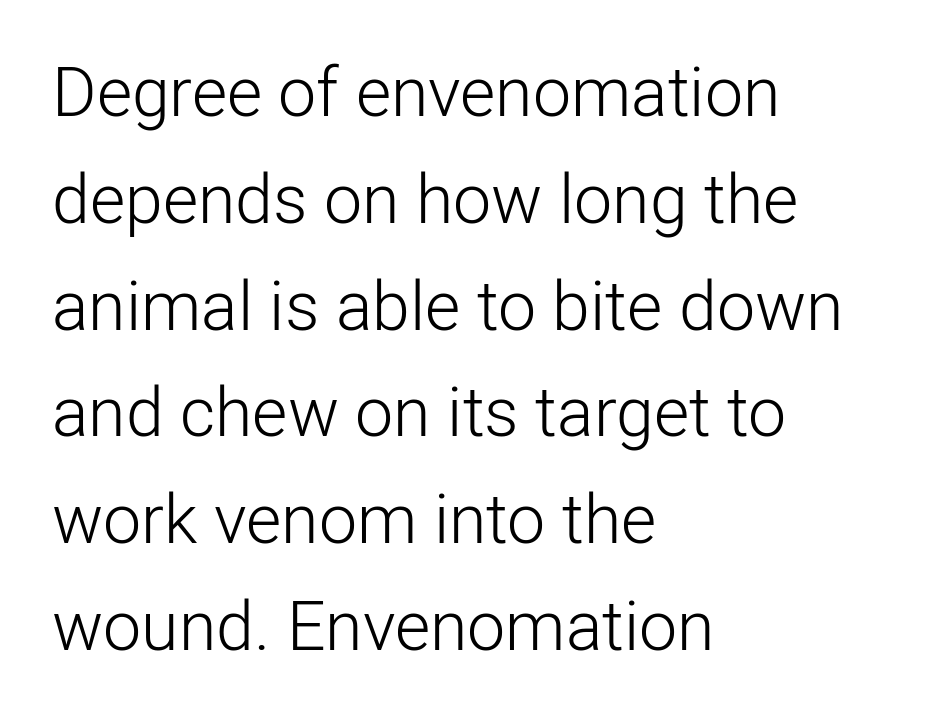
Q: Is the text bold? A: No.
Q: Is the text italic (slanted)? A: No, it is upright.
Q: Is the typeface a serif or a sans-serif typeface? A: Sans-serif.
Q: Is the text underlined? A: No.
Q: How is the paragraph aligned? A: Left-aligned.
Q: Is the spacing between letters normal or unusually wide? A: Normal.
Q: Is the spacing between lines tight, normal or loose? A: Normal.
Q: Width (condensed, normal, or wide)? A: Normal.
Q: Stroke contrast? A: Low.
Q: x-height? A: Medium.
Q: Monospaced? A: No.
